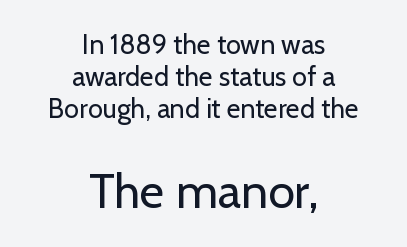
The image shows 48 px regular-weight sans-serif type, upright; set centered, line spacing 1.18x, normal letter spacing, not underlined; the second (bottom) block is 1.78x larger; low stroke contrast and a medium x-height.
